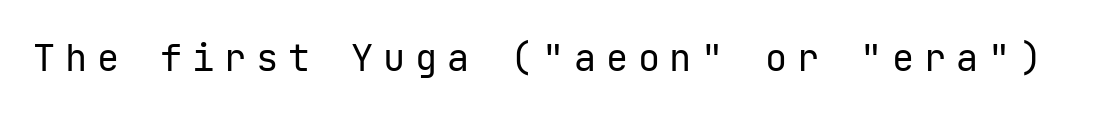
{"serif": "no", "italic": "no", "bold": "no", "weight": "regular", "width": "normal", "stroke_contrast": "low", "x_height": "medium", "underline": "no", "letter_spacing": "wide", "letter_spacing_em": 0.26, "glyph_px": 37}
